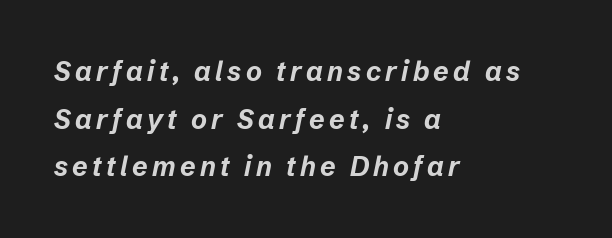
Q: Is the text bold? A: Yes.
Q: Is the text italic (slanted)? A: Yes, it leans right by about 12 degrees.
Q: Is the text underlined? A: No.
Q: How is the paragraph aligned? A: Left-aligned.
